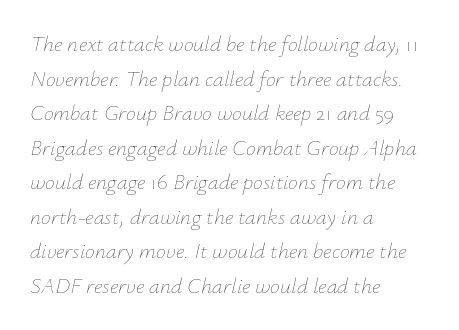
Tall strokes in this sample are angled rather than plumb. The leading is moderate, giving the passage an even texture. Letters rest on an invisible, unmarked baseline. Line starts are locked; line ends wander.
